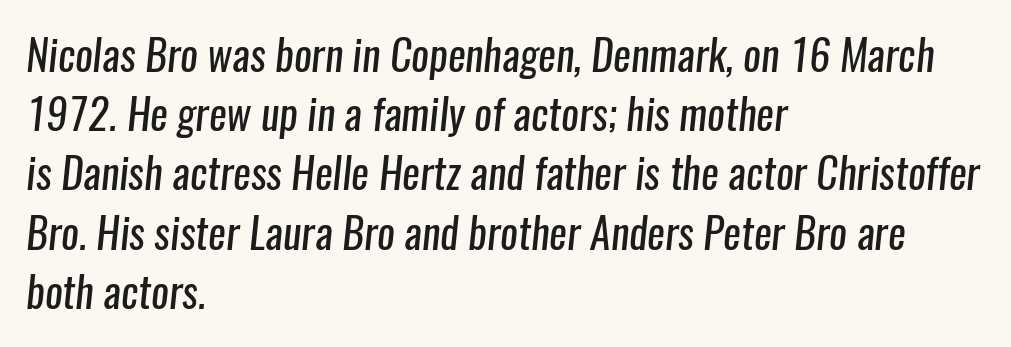
The image shows 42 px regular-weight, condensed sans-serif type; set left-aligned, normal line spacing (1.41x), normal letter spacing, not underlined; low stroke contrast and a medium x-height.
